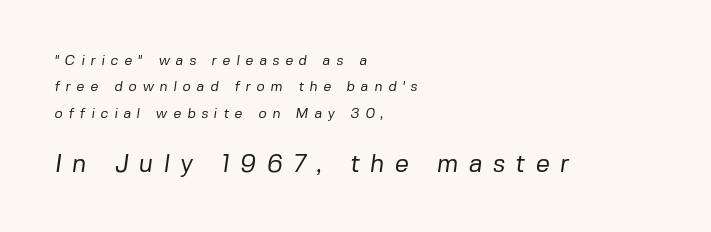
Q: Is the text bold? A: No.
Q: Is the text underlined? A: No.
Q: How is the paragraph aligned? A: Left-aligned.
Q: Is the spacing between letters normal or unusually wide? A: Unusually wide.
Q: Which block of text is set in a larger size, the first (top) or the second (bottom)? A: The second (bottom) one.
